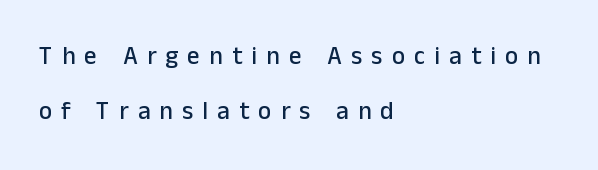
The image shows 25 px text type, upright; set left-aligned, loose line spacing (2.21x), unusually wide letter spacing (+0.37 em), not underlined.
